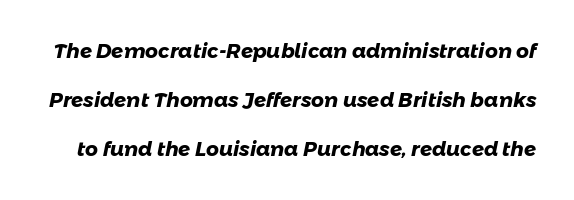
Plenty of ink on the page — the face is bold. You could fit nearly another row in the gap between these rows. What stands out about the letter spacing? Nothing — it is the standard amount. Just letters on the line, the space beneath them empty.
